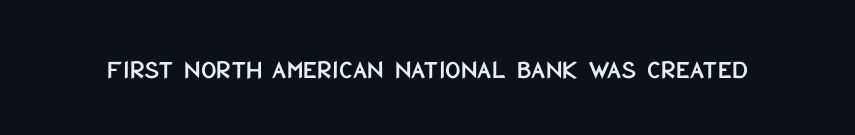
Q: Is the text italic (slanted)? A: No, it is upright.
Q: Is the text underlined? A: No.
Q: Is the spacing between letters normal or unusually wide? A: Normal.
